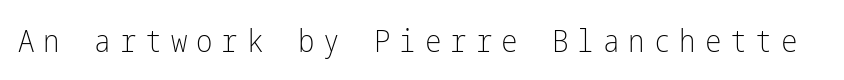
The image shows 31 px light, condensed sans-serif type, upright; set unusually wide letter spacing (+0.29 em), not underlined; low stroke contrast and a medium x-height.
